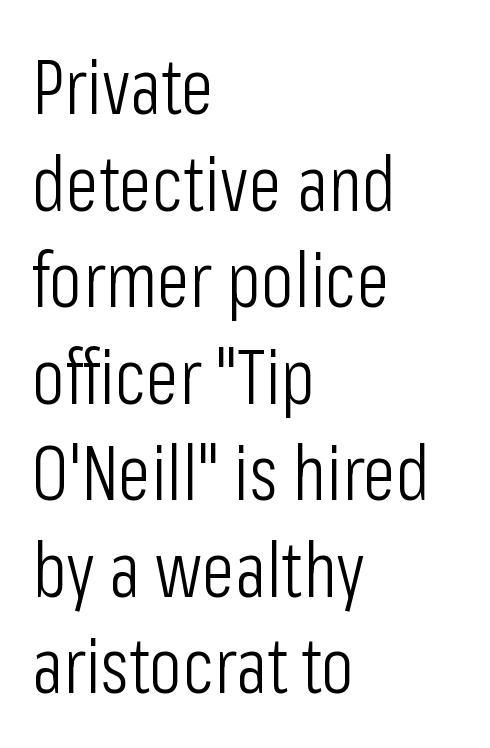
Style check: upright. Think of a printed novel: that variable character pitch is what you see here. The lines sit at an ordinary, default distance from one another. Alignment: flush left. Vertical stems look standard width or narrower in stroke. Does extra space separate the letters? No, they use regular spacing.
